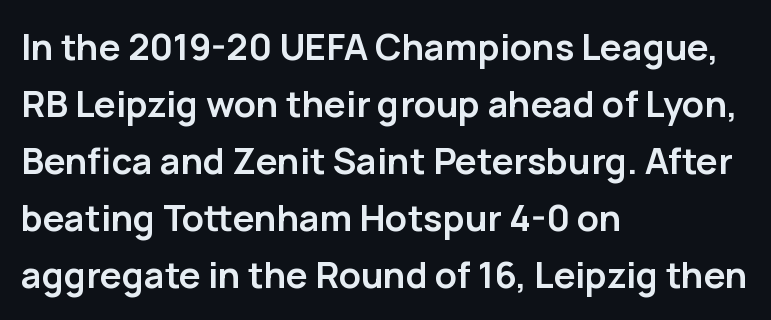
The image shows 36 px semibold sans-serif type, upright; set left-aligned, normal line spacing (1.58x), normal letter spacing, not underlined; low stroke contrast and a medium x-height.
